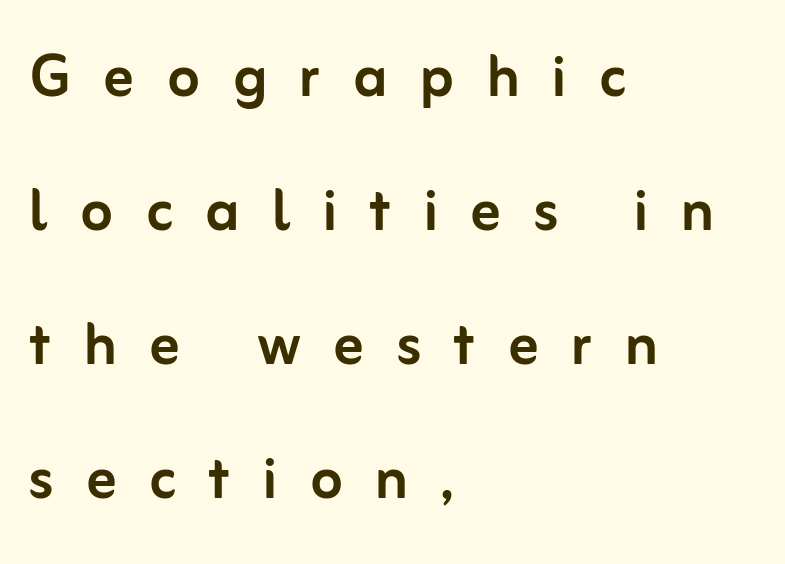
{"serif": "no", "italic": "no", "width": "normal", "stroke_contrast": "low", "x_height": "medium", "monospaced": "no", "underline": "no", "align": "left", "line_spacing_ratio": 1.81, "letter_spacing": "wide", "letter_spacing_em": 0.44, "glyph_px": 74}
